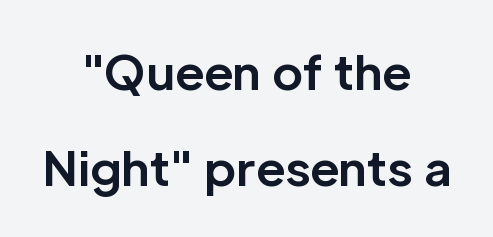
The image shows 47 px bold sans-serif type, upright; set centered, loose line spacing (2.05x), normal letter spacing, not underlined; low stroke contrast and a medium x-height.
